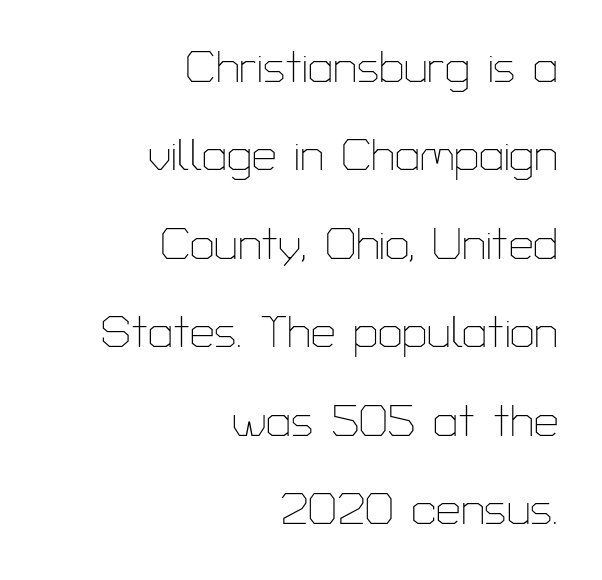
{"serif": "no", "italic": "no", "bold": "no", "weight": "thin", "width": "normal", "stroke_contrast": "low", "x_height": "medium", "monospaced": "no", "underline": "no", "align": "right", "line_spacing": "loose", "line_spacing_ratio": 2.01, "letter_spacing": "normal", "letter_spacing_em": 0.0, "glyph_px": 44}
